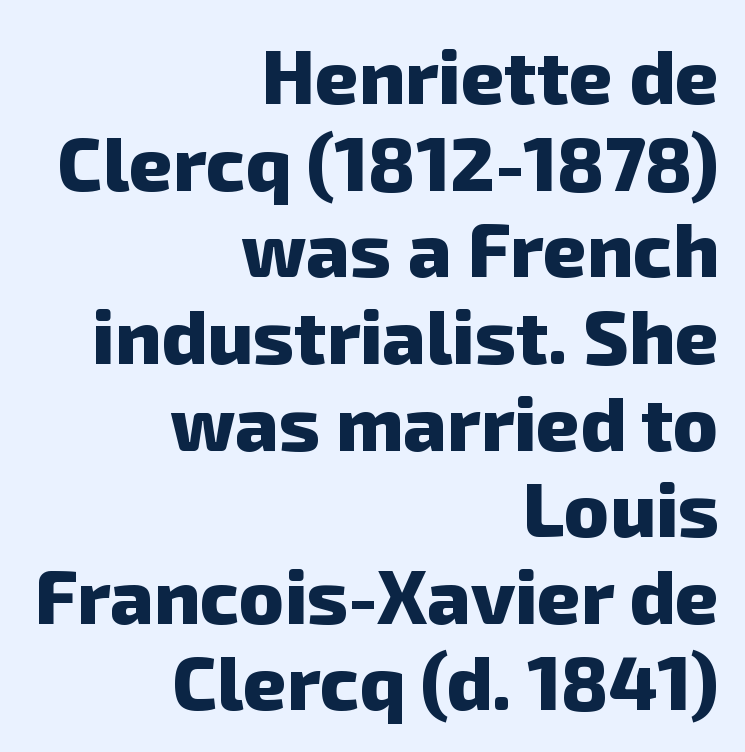
The image shows 76 px heavy sans-serif type; set right-aligned, tight line spacing (1.14x), normal letter spacing, not underlined; low stroke contrast and a medium x-height.
